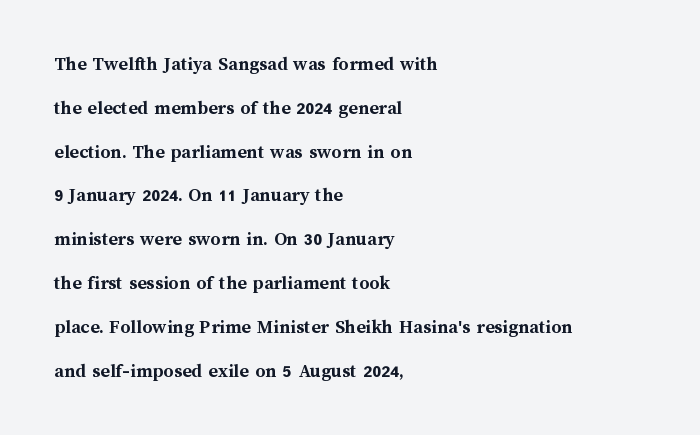
The image shows 20 px bold type, upright; set left-aligned, loose line spacing (2.19x), normal letter spacing, not underlined.
